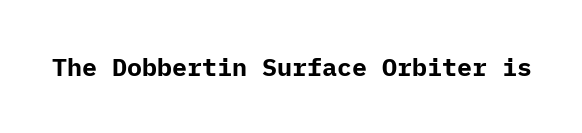
The image shows 25 px bold type, upright; set normal letter spacing, not underlined.
